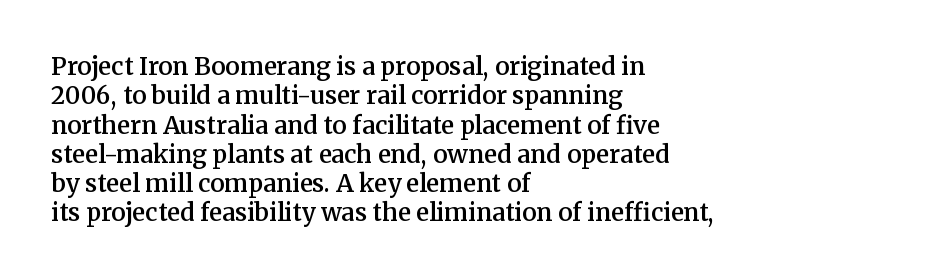
{"italic": "no", "bold": "semi", "underline": "no", "align": "left", "line_spacing_ratio": 1.22, "letter_spacing": "normal", "letter_spacing_em": 0.0, "glyph_px": 24}
